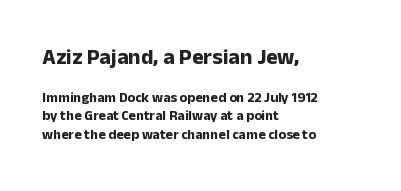
Q: Is the text bold? A: Yes.
Q: Is the text italic (slanted)? A: No, it is upright.
Q: Is the text underlined? A: No.
Q: How is the paragraph aligned? A: Left-aligned.
Q: Is the spacing between letters normal or unusually wide? A: Normal.
Q: Is the spacing between lines tight, normal or loose? A: Normal.
Q: Which block of text is set in a larger size, the first (top) or the second (bottom)? A: The first (top) one.
